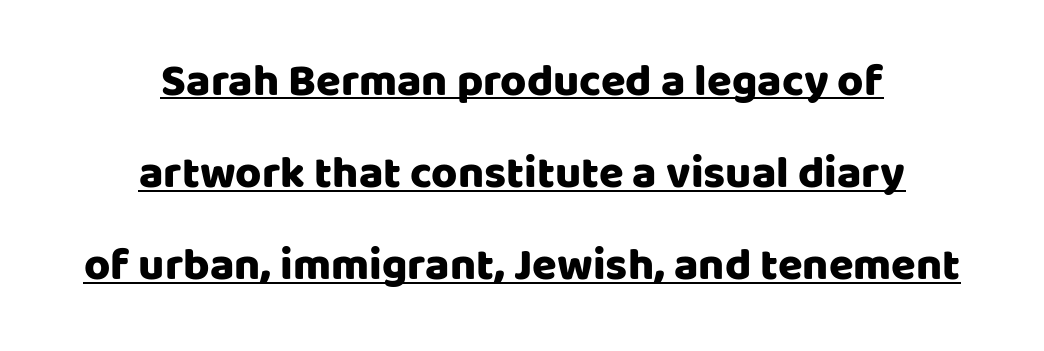
{"serif": "no", "italic": "no", "width": "normal", "stroke_contrast": "low", "x_height": "large", "monospaced": "no", "underline": "yes", "align": "center", "line_spacing": "loose", "line_spacing_ratio": 2.05, "letter_spacing": "normal", "letter_spacing_em": 0.0, "glyph_px": 45}
